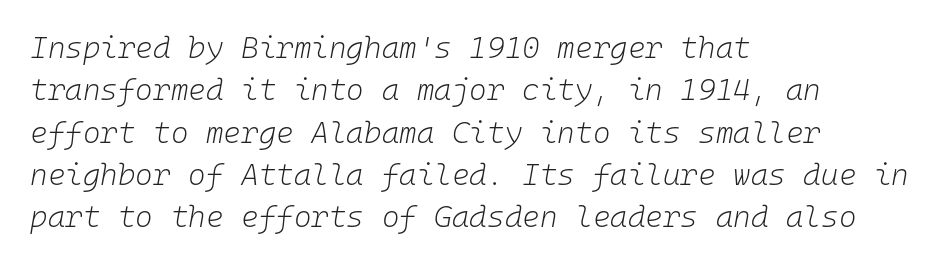
This block has exactly the height ordinary leading produces. Designer's note — italics engaged. Inter-character spacing is left at the font's built-in metrics. The gap between lines stays unmarked. Caption: face not bold, strokes unweighted. Every row of glyphs begins at an identical x-position on the left.
